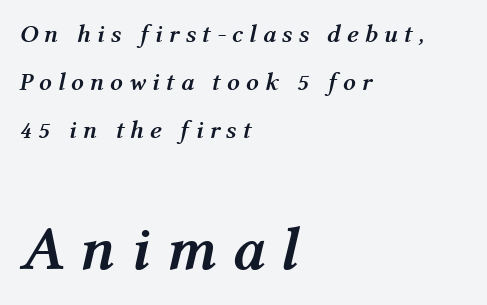
{"italic": "yes", "lean": "right", "slant_degrees": 12, "bold": "yes", "weight": "semibold", "width": "normal", "stroke_contrast": "medium", "x_height": "medium", "monospaced": "no", "underline": "no", "align": "left", "line_spacing": "loose", "line_spacing_ratio": 1.93, "letter_spacing": "wide", "letter_spacing_em": 0.24, "larger_block": "second", "size_ratio": 2.48, "glyph_px": 62}
